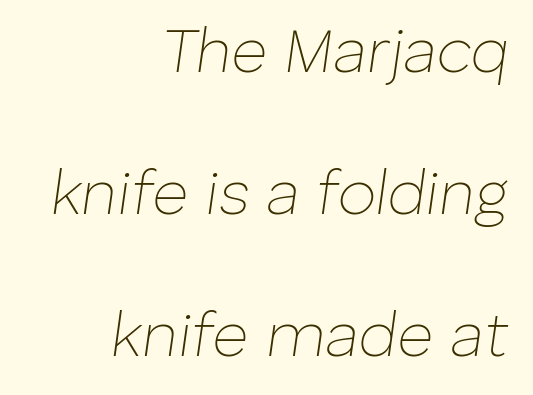
{"italic": "yes", "lean": "right", "slant_degrees": 8, "bold": "no", "weight": "thin", "width": "normal", "stroke_contrast": "low", "x_height": "medium", "monospaced": "no", "underline": "no", "align": "right", "line_spacing": "loose", "line_spacing_ratio": 2.29, "letter_spacing": "normal", "letter_spacing_em": 0.0, "glyph_px": 62}
